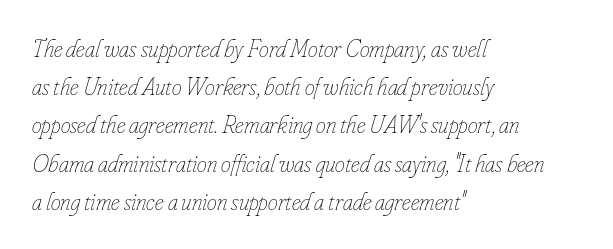
{"italic": "yes", "lean": "right", "slant_degrees": 16, "bold": "no", "underline": "no", "align": "left", "line_spacing": "normal", "line_spacing_ratio": 1.53, "letter_spacing": "normal", "letter_spacing_em": 0.0, "glyph_px": 25}
